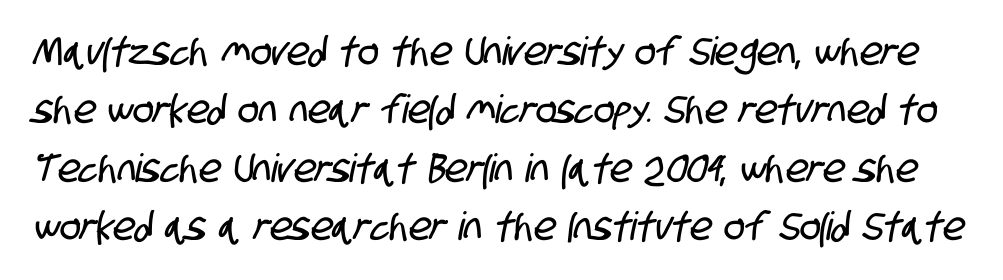
Q: Is the typeface a serif or a sans-serif typeface? A: Sans-serif.
Q: Is the text underlined? A: No.
Q: Is the spacing between letters normal or unusually wide? A: Normal.
Q: Is the spacing between lines tight, normal or loose? A: Normal.
Q: Width (condensed, normal, or wide)? A: Condensed.
Q: Stroke contrast? A: Low.
Q: x-height? A: Large.
Q: Monospaced? A: No.
